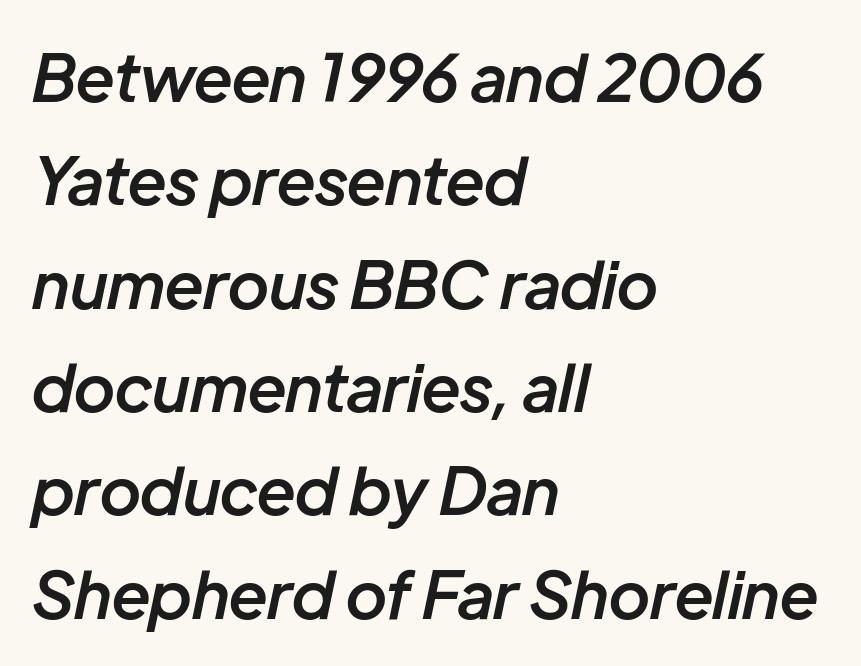
{"italic": "yes", "lean": "right", "slant_degrees": 12, "bold": "semi", "weight": "semibold", "width": "normal", "stroke_contrast": "low", "x_height": "medium", "monospaced": "no", "underline": "no", "align": "left", "line_spacing": "normal", "line_spacing_ratio": 1.59, "letter_spacing": "normal", "letter_spacing_em": 0.0, "glyph_px": 65}
